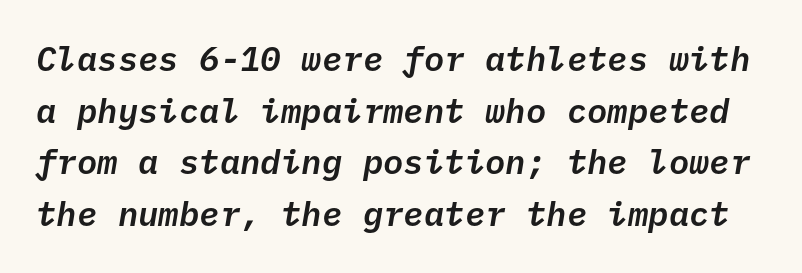
Q: Is the text italic (slanted)? A: Yes, it leans right by about 10 degrees.
Q: Is the text underlined? A: No.
Q: Is the spacing between letters normal or unusually wide? A: Normal.
Q: Is the spacing between lines tight, normal or loose? A: Normal.
Q: Width (condensed, normal, or wide)? A: Normal.
Q: Stroke contrast? A: Low.
Q: x-height? A: Medium.
Q: Monospaced? A: Yes.
